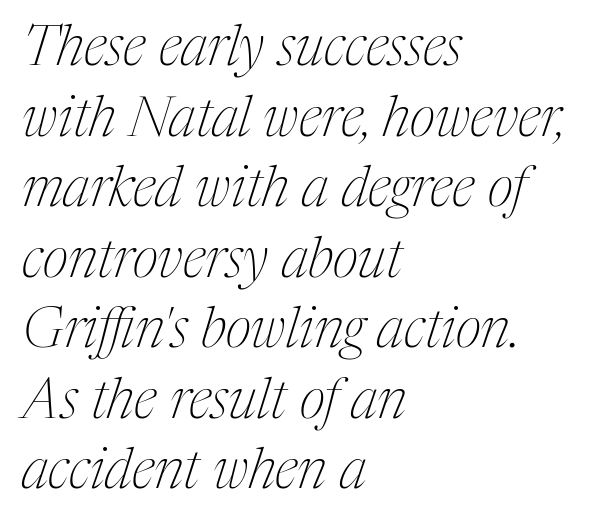
Q: Is the text bold? A: No.
Q: Is the text italic (slanted)? A: Yes, it leans right by about 17 degrees.
Q: Is the typeface a serif or a sans-serif typeface? A: Serif.
Q: Is the text underlined? A: No.
Q: How is the paragraph aligned? A: Left-aligned.
Q: Is the spacing between letters normal or unusually wide? A: Normal.
Q: Is the spacing between lines tight, normal or loose? A: Normal.
Q: Width (condensed, normal, or wide)? A: Condensed.
Q: Stroke contrast? A: Medium.
Q: x-height? A: Medium.
Q: Monospaced? A: No.
